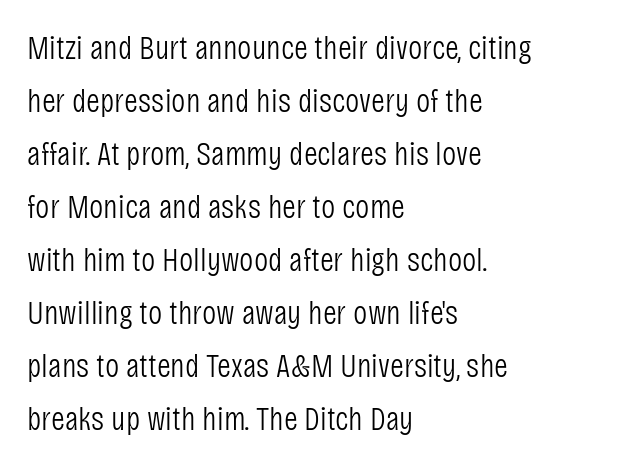
The image shows 34 px light, condensed sans-serif type, upright; set left-aligned, normal line spacing (1.56x), normal letter spacing, not underlined; low stroke contrast and a large x-height.
